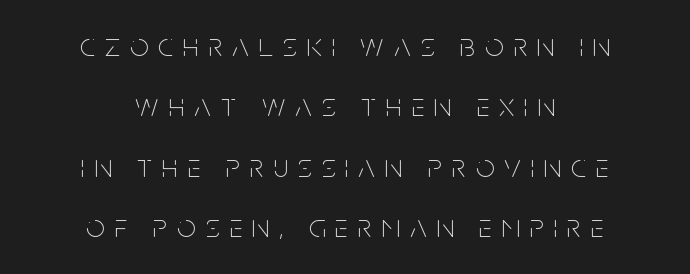
Q: Is the text bold? A: No.
Q: Is the text italic (slanted)? A: No, it is upright.
Q: Is the typeface a serif or a sans-serif typeface? A: Sans-serif.
Q: Is the text underlined? A: No.
Q: How is the paragraph aligned? A: Centered.
Q: Is the spacing between letters normal or unusually wide? A: Unusually wide.
Q: Width (condensed, normal, or wide)? A: Condensed.
Q: Stroke contrast? A: Low.
Q: x-height? A: Large.
Q: Monospaced? A: No.
